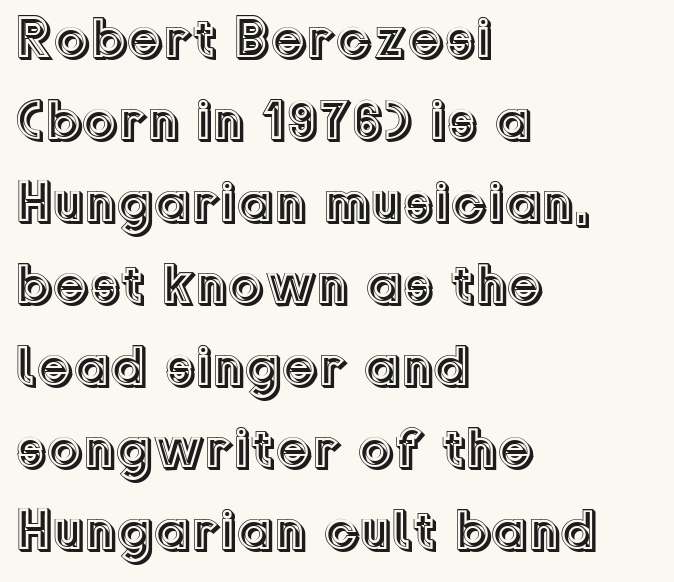
The image shows 57 px text type, upright; set left-aligned, normal line spacing (1.44x), normal letter spacing, not underlined; a medium x-height.
